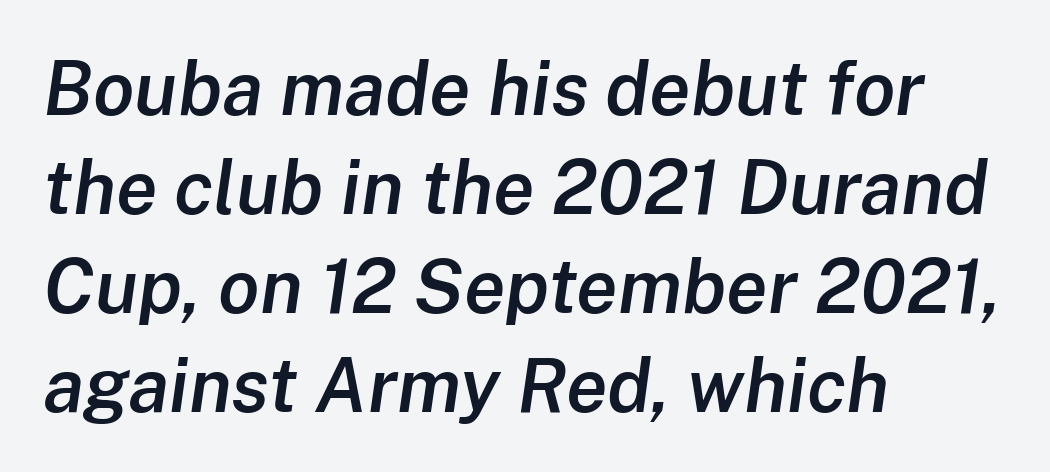
Caption: multi-line text, flush left, ragged right. Default kerning and tracking; the words read as compact shapes. Each letter keeps its own natural width here, so spacing adapts to shape. Weight: semibold (demi). Honestly, the row spacing looks completely unremarkable.
